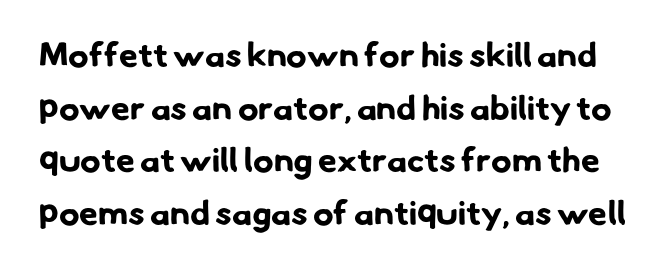
{"serif": "no", "bold": "yes", "weight": "bold", "width": "normal", "stroke_contrast": "low", "x_height": "small", "monospaced": "no", "underline": "no", "line_spacing": "normal", "line_spacing_ratio": 1.55, "letter_spacing": "normal", "letter_spacing_em": 0.0, "glyph_px": 34}
